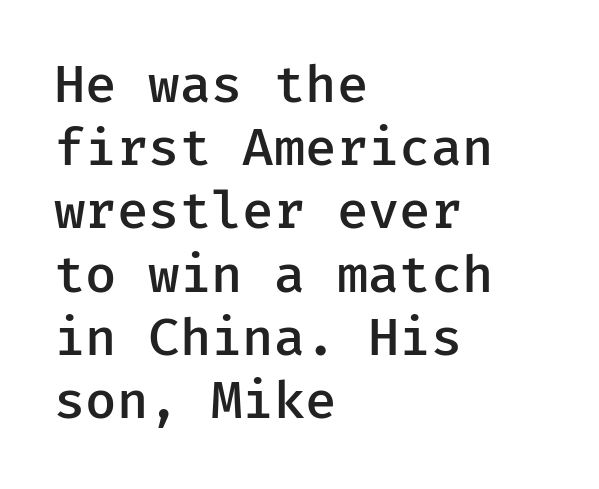
{"serif": "no", "italic": "no", "bold": "semi", "weight": "semibold", "width": "normal", "stroke_contrast": "low", "x_height": "medium", "monospaced": "yes", "underline": "no", "align": "left", "line_spacing_ratio": 1.24, "letter_spacing": "normal", "letter_spacing_em": 0.0, "glyph_px": 51}
